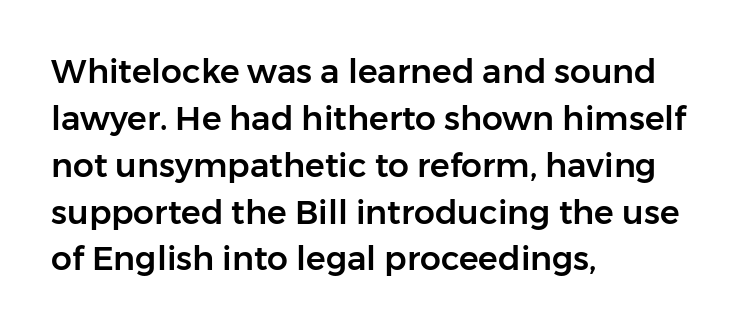
The image shows 33 px sans-serif type, upright; set left-aligned, normal line spacing (1.42x), normal letter spacing, not underlined; low stroke contrast and a medium x-height.
